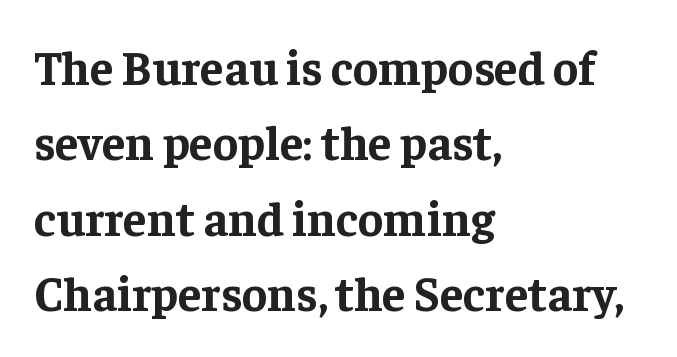
Character widths vary here, with narrow letters taking less room than wide ones. This sample uses plain, unmodified letter spacing. A classic flush-left, rag-right setting is used for this passage. The rows are spaced the way most documents space them. Plain, unruled lines of type.
